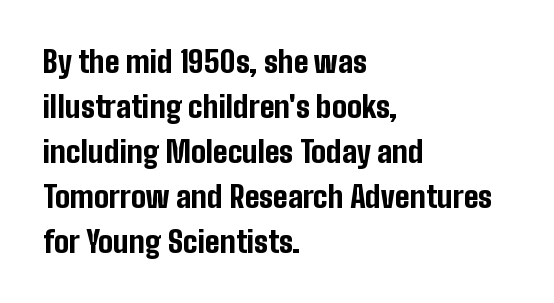
Q: Is the text bold? A: Yes.
Q: Is the text italic (slanted)? A: No, it is upright.
Q: Is the typeface a serif or a sans-serif typeface? A: Sans-serif.
Q: Is the text underlined? A: No.
Q: How is the paragraph aligned? A: Left-aligned.
Q: Is the spacing between letters normal or unusually wide? A: Normal.
Q: Is the spacing between lines tight, normal or loose? A: Normal.
Q: Width (condensed, normal, or wide)? A: Condensed.
Q: Stroke contrast? A: Low.
Q: x-height? A: Medium.
Q: Monospaced? A: No.
